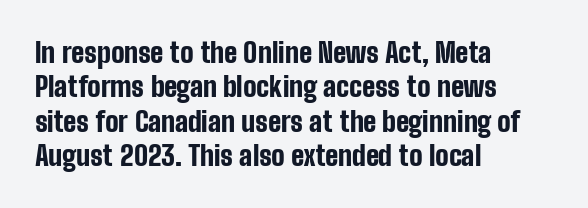
The image shows 28 px bold, condensed sans-serif type, upright; set left-aligned, line spacing 1.23x, normal letter spacing, not underlined; low stroke contrast and a medium x-height.
